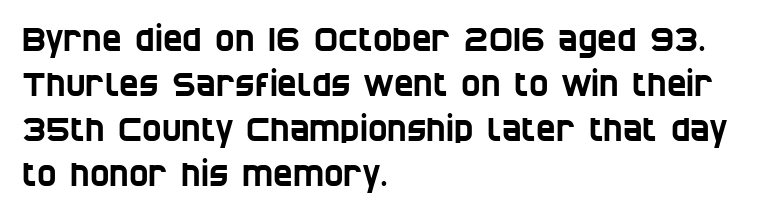
{"serif": "no", "width": "condensed", "stroke_contrast": "low", "x_height": "large", "monospaced": "no", "underline": "no", "align": "left", "line_spacing": "normal", "line_spacing_ratio": 1.36, "letter_spacing": "normal", "letter_spacing_em": 0.0, "glyph_px": 33}
